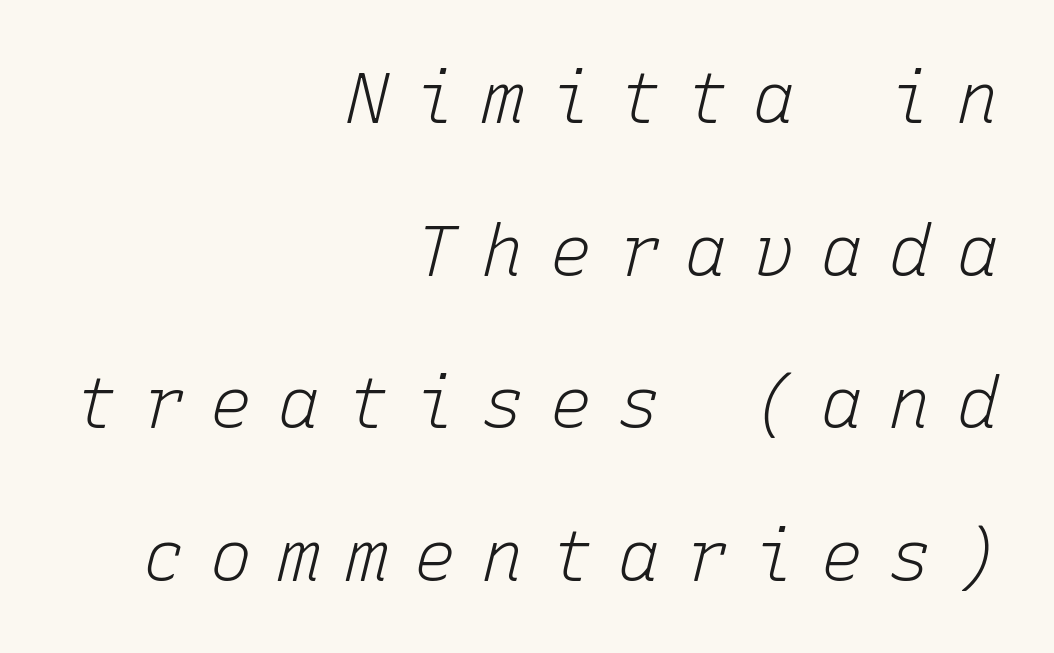
The image shows 70 px light type, italic (leaning right), monospaced; set right-aligned, loose line spacing (2.18x), unusually wide letter spacing (+0.37 em), not underlined; low stroke contrast and a medium x-height.
